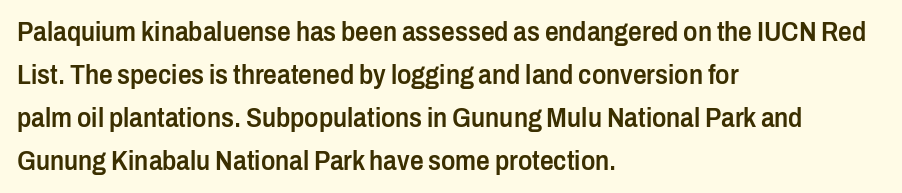
Decoration check: the copy has no underline. A classic flush-left, rag-right setting is used for this passage. Notice how descenders clear the ascenders below comfortably — that's standard leading. Tracking value appears to be zero — textbook default spacing.
